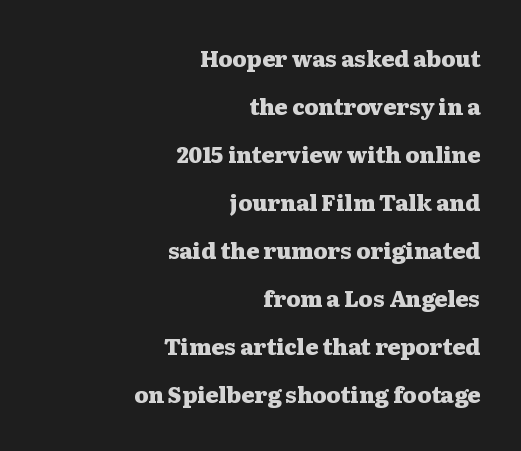
Q: Is the text bold? A: Yes.
Q: Is the text italic (slanted)? A: No, it is upright.
Q: Is the text underlined? A: No.
Q: How is the paragraph aligned? A: Right-aligned.
Q: Is the spacing between letters normal or unusually wide? A: Normal.
Q: Is the spacing between lines tight, normal or loose? A: Loose.
